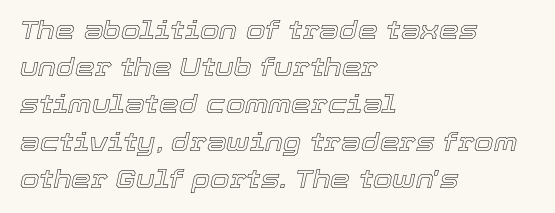
Q: Is the text italic (slanted)? A: Yes, it leans right by about 12 degrees.
Q: Is the text underlined? A: No.
Q: How is the paragraph aligned? A: Left-aligned.
Q: Is the spacing between letters normal or unusually wide? A: Normal.
Q: Is the spacing between lines tight, normal or loose? A: Normal.
